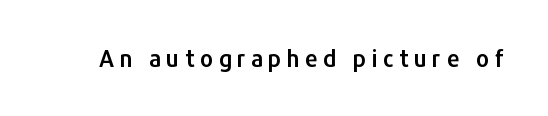
Q: Is the text italic (slanted)? A: No, it is upright.
Q: Is the text underlined? A: No.
Q: Is the spacing between letters normal or unusually wide? A: Unusually wide.
